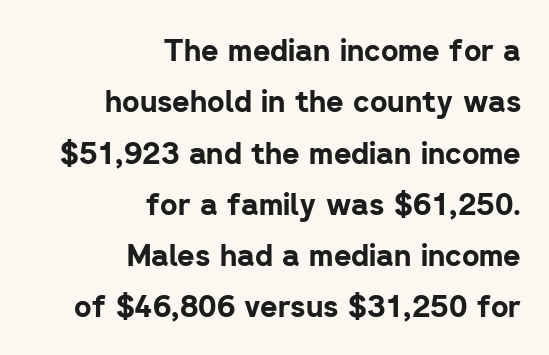
Q: Is the text bold? A: Yes.
Q: Is the text italic (slanted)? A: No, it is upright.
Q: Is the typeface a serif or a sans-serif typeface? A: Sans-serif.
Q: Is the text underlined? A: No.
Q: How is the paragraph aligned? A: Right-aligned.
Q: Is the spacing between letters normal or unusually wide? A: Normal.
Q: Width (condensed, normal, or wide)? A: Normal.
Q: Stroke contrast? A: Low.
Q: x-height? A: Medium.
Q: Monospaced? A: No.
